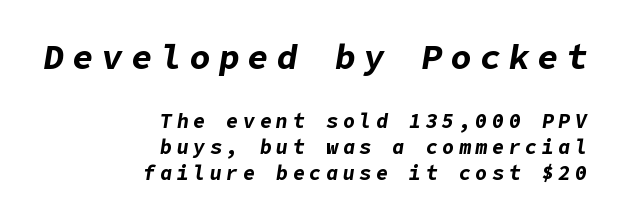
Compared with ordinary roman type, these characters are visibly tilted. These lines sit exactly where default settings would place them. Letters rest on an invisible, unmarked baseline. I'd describe the lettering as bold — thick and assertive. Layout note: lines flush right. Does extra space separate the letters? Yes, quite a lot of it.
